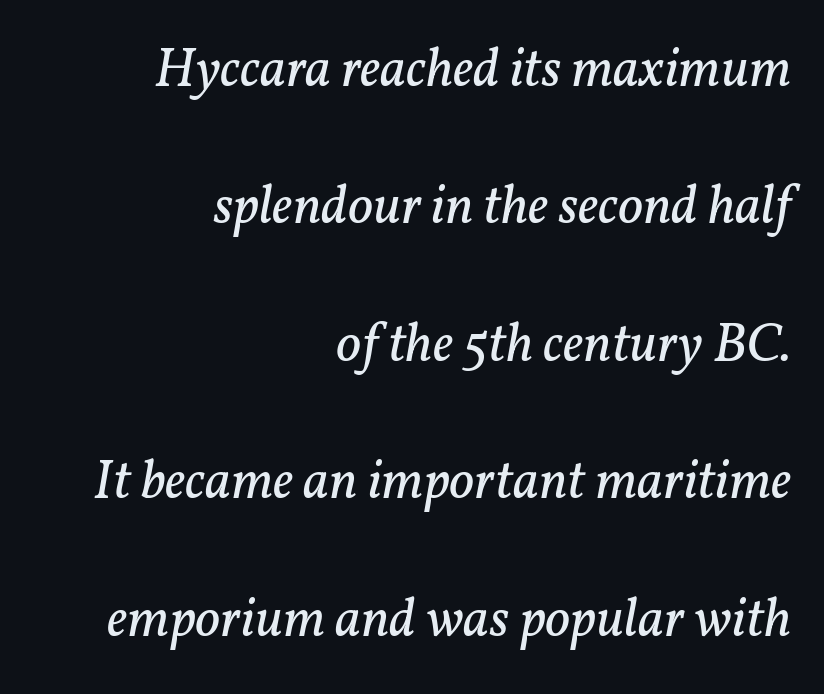
The image shows 55 px regular-weight serif type, italic (leaning right); set right-aligned, loose line spacing (2.5x), normal letter spacing, not underlined; low stroke contrast and a medium x-height.
